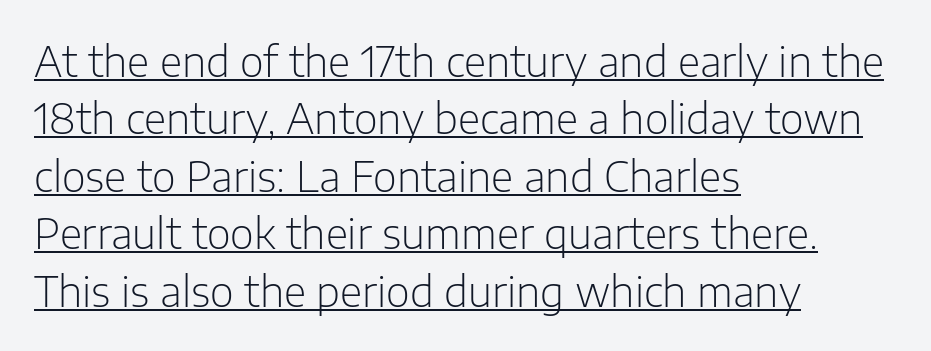
Q: Is the text bold? A: No.
Q: Is the text italic (slanted)? A: No, it is upright.
Q: Is the typeface a serif or a sans-serif typeface? A: Sans-serif.
Q: Is the text underlined? A: Yes.
Q: How is the paragraph aligned? A: Left-aligned.
Q: Is the spacing between letters normal or unusually wide? A: Normal.
Q: Is the spacing between lines tight, normal or loose? A: Normal.
Q: Width (condensed, normal, or wide)? A: Normal.
Q: Stroke contrast? A: Low.
Q: x-height? A: Medium.
Q: Monospaced? A: No.
